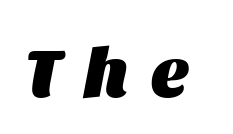
{"italic": "yes", "lean": "right", "slant_degrees": 11, "bold": "yes", "weight": "heavy", "width": "normal", "stroke_contrast": "medium", "x_height": "large", "monospaced": "no", "underline": "no", "letter_spacing": "wide", "letter_spacing_em": 0.34, "glyph_px": 69}
